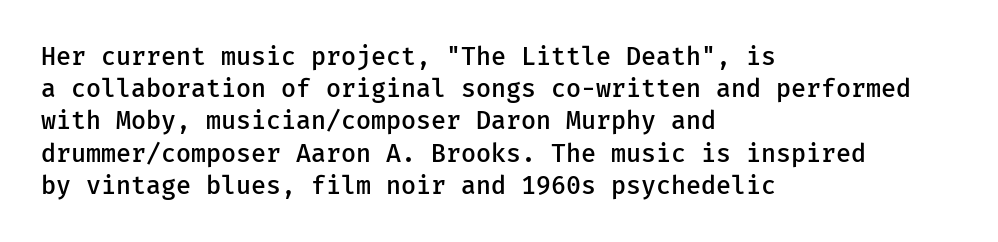
Typesetter's note: demi weight, one step under bold. What's the leading like? Ordinary, nothing unusual. Observe the ordinary spacing: letters are neighbours, not strangers. Anything drawn beneath the words? Only blank space.
